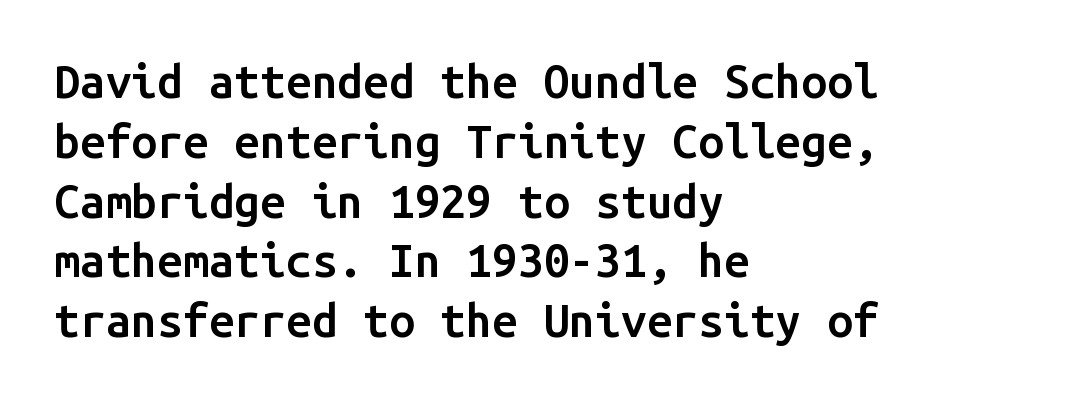
The image shows 46 px semibold sans-serif type, upright, monospaced; set left-aligned, normal line spacing (1.3x), normal letter spacing, not underlined; low stroke contrast and a medium x-height.
